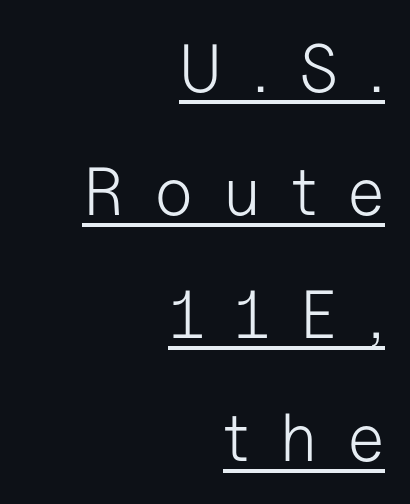
Q: Is the text bold? A: No.
Q: Is the text italic (slanted)? A: No, it is upright.
Q: Is the typeface a serif or a sans-serif typeface? A: Sans-serif.
Q: Is the text underlined? A: Yes.
Q: How is the paragraph aligned? A: Right-aligned.
Q: Is the spacing between letters normal or unusually wide? A: Unusually wide.
Q: Width (condensed, normal, or wide)? A: Normal.
Q: Stroke contrast? A: Low.
Q: x-height? A: Medium.
Q: Monospaced? A: No.
